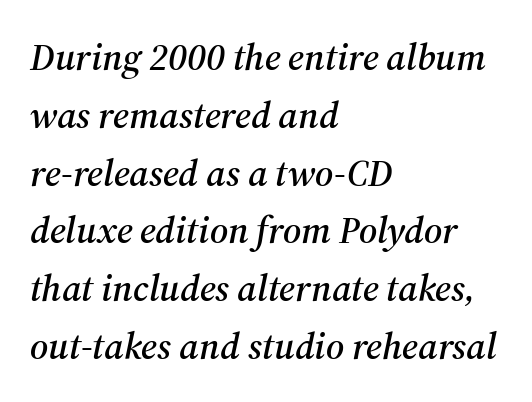
Proportional: the letters do not fall into vertical columns. Font category for this specimen: serif. The face used here is rendered with its standard letterfit. The space directly below the letters is spotless.
